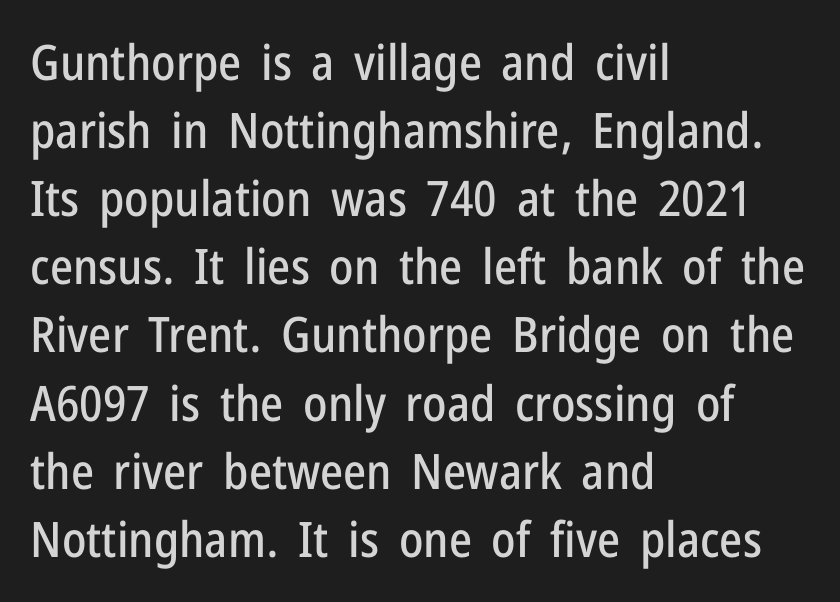
{"serif": "no", "italic": "no", "width": "condensed", "stroke_contrast": "low", "x_height": "medium", "monospaced": "no", "underline": "no", "align": "left", "line_spacing": "normal", "line_spacing_ratio": 1.39, "letter_spacing": "normal", "letter_spacing_em": 0.0, "glyph_px": 49}
